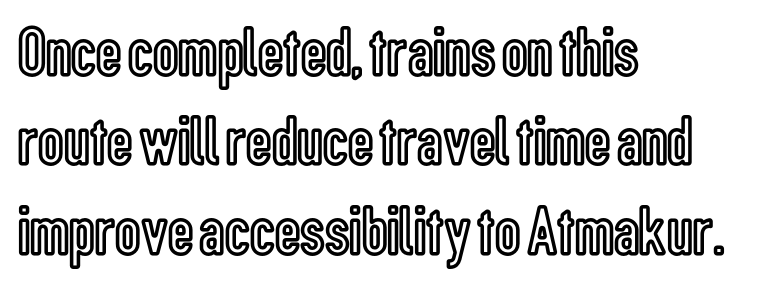
Q: Is the text italic (slanted)? A: No, it is upright.
Q: Is the text underlined? A: No.
Q: How is the paragraph aligned? A: Left-aligned.
Q: Is the spacing between letters normal or unusually wide? A: Normal.
Q: Is the spacing between lines tight, normal or loose? A: Normal.
Q: Width (condensed, normal, or wide)? A: Condensed.
Q: x-height? A: Medium.
Q: Monospaced? A: No.
